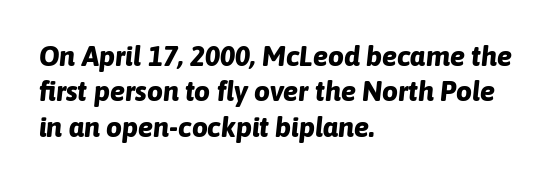
The face used here has a pronounced slope to its letters. On the weight axis this lands at bold, roughly 700. The lines in this sample share a left origin and differ only in where they stop. Note the varied advance widths — an 'i' is clearly narrower than an 'm'. Nothing unusual about the tracking: characters are spaced as the font intends. If you measured baseline to baseline, you'd find a middling distance.
